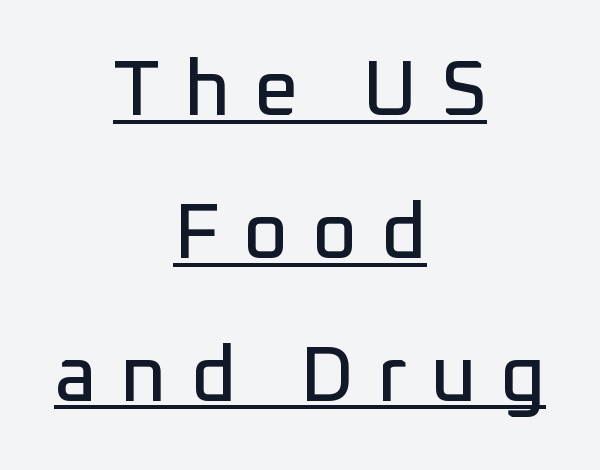
Q: Is the text italic (slanted)? A: No, it is upright.
Q: Is the typeface a serif or a sans-serif typeface? A: Sans-serif.
Q: Is the text underlined? A: Yes.
Q: How is the paragraph aligned? A: Centered.
Q: Is the spacing between letters normal or unusually wide? A: Unusually wide.
Q: Width (condensed, normal, or wide)? A: Normal.
Q: Stroke contrast? A: Low.
Q: x-height? A: Medium.
Q: Monospaced? A: No.
